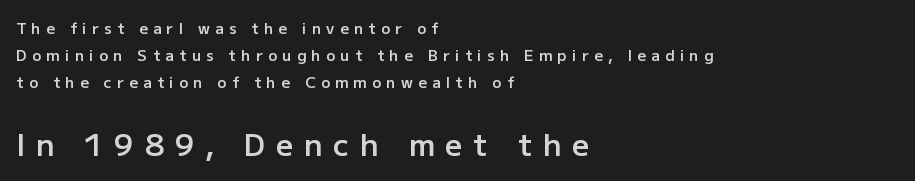
Q: Is the text bold? A: Semi-bold.
Q: Is the text italic (slanted)? A: No, it is upright.
Q: Is the typeface a serif or a sans-serif typeface? A: Sans-serif.
Q: Is the text underlined? A: No.
Q: How is the paragraph aligned? A: Left-aligned.
Q: Is the spacing between letters normal or unusually wide? A: Unusually wide.
Q: Which block of text is set in a larger size, the first (top) or the second (bottom)? A: The second (bottom) one.
Q: Width (condensed, normal, or wide)? A: Normal.
Q: Stroke contrast? A: Low.
Q: x-height? A: Medium.
Q: Monospaced? A: No.
